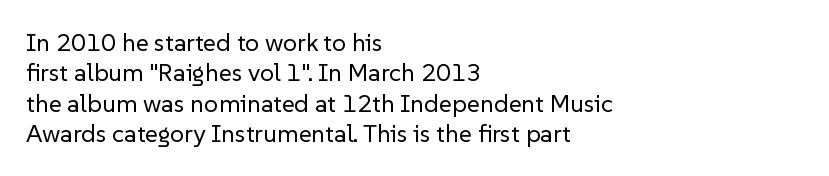
{"italic": "no", "bold": "no", "underline": "no", "align": "left", "line_spacing_ratio": 1.22, "letter_spacing": "normal", "letter_spacing_em": 0.0, "glyph_px": 25}
